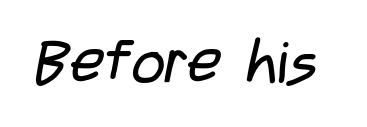
Q: Is the text bold? A: No.
Q: Is the typeface a serif or a sans-serif typeface? A: Sans-serif.
Q: Is the text underlined? A: No.
Q: Is the spacing between letters normal or unusually wide? A: Normal.
Q: Width (condensed, normal, or wide)? A: Condensed.
Q: Stroke contrast? A: Low.
Q: x-height? A: Large.
Q: Monospaced? A: No.
